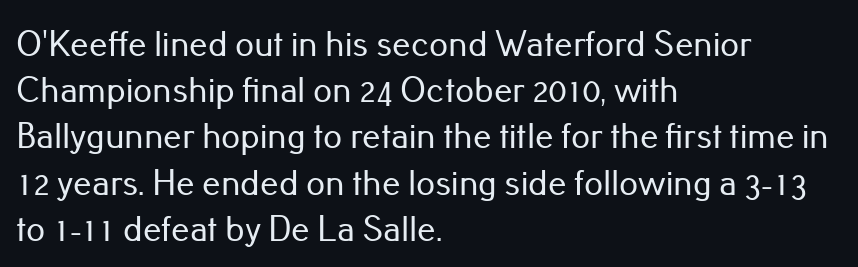
Q: Is the text italic (slanted)? A: No, it is upright.
Q: Is the typeface a serif or a sans-serif typeface? A: Sans-serif.
Q: Is the text underlined? A: No.
Q: How is the paragraph aligned? A: Left-aligned.
Q: Is the spacing between letters normal or unusually wide? A: Normal.
Q: Is the spacing between lines tight, normal or loose? A: Normal.
Q: Width (condensed, normal, or wide)? A: Normal.
Q: Stroke contrast? A: Low.
Q: x-height? A: Small.
Q: Monospaced? A: No.
